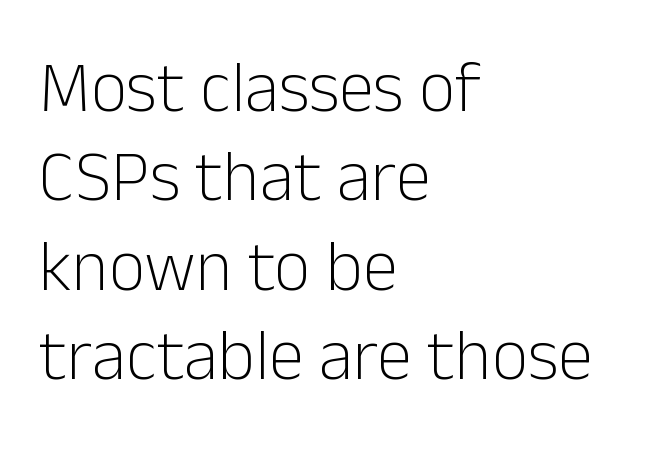
This sample uses an upright cut, with every glyph sitting square on the baseline. The passage shown is typed in a proportional face where columns would drift. This sample uses a sans-serif face. Type without underlining. All the whitespace from short lines collects on the right.
